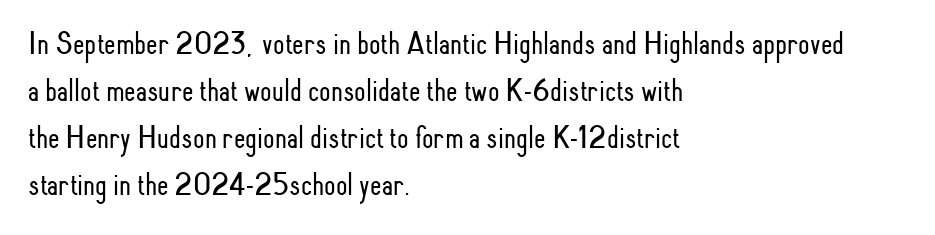
Do the letters lean? They stand straight. The vertical gap from one line to the next is medium. Line beginnings align vertically; line endings do not. This is not heavy type; no bold has been used. Varying glyph widths throughout — classic text-font behaviour. Type style note: lacks serifs.
